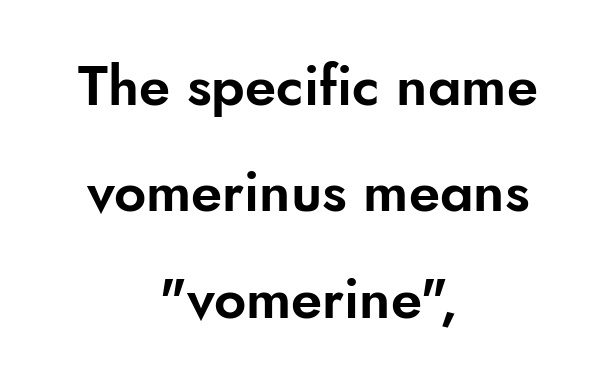
{"serif": "no", "italic": "no", "width": "normal", "stroke_contrast": "low", "x_height": "small", "monospaced": "no", "underline": "no", "align": "center", "line_spacing": "loose", "line_spacing_ratio": 1.9, "letter_spacing": "normal", "letter_spacing_em": 0.0, "glyph_px": 56}
